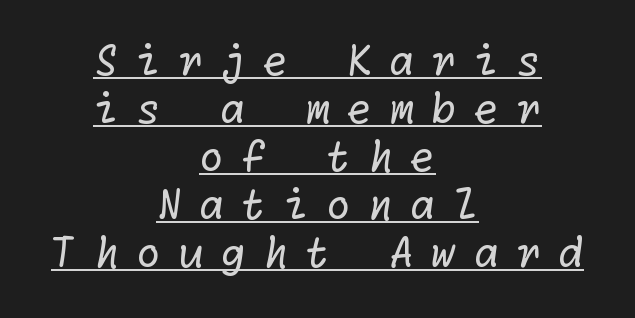
The image shows 41 px regular-weight sans-serif type; set centered, line spacing 1.17x, unusually wide letter spacing (+0.41 em), underlined; low stroke contrast and a medium x-height.
